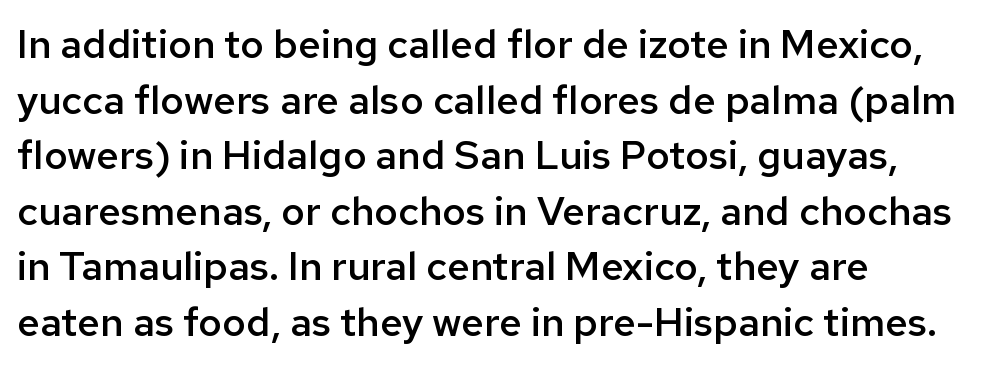
This is roman type, the default non-slanted kind. Quick note: interline space is typical. The face used here is proportionally spaced, like ordinary book or web type. The passage is arranged the way most books set body copy — flush left. Default kerning and tracking; the words read as compact shapes.
